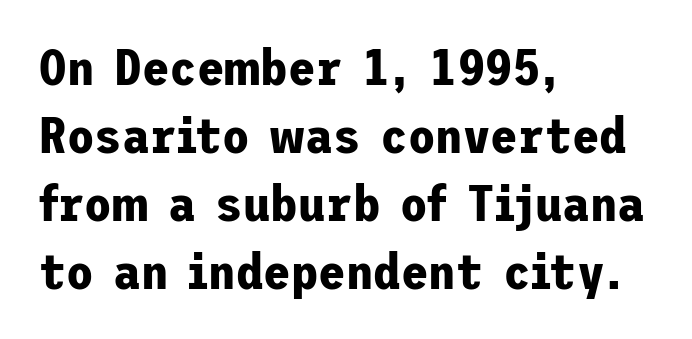
Q: Is the text bold? A: Yes.
Q: Is the text italic (slanted)? A: No, it is upright.
Q: Is the typeface a serif or a sans-serif typeface? A: Sans-serif.
Q: Is the text underlined? A: No.
Q: How is the paragraph aligned? A: Left-aligned.
Q: Is the spacing between letters normal or unusually wide? A: Normal.
Q: Is the spacing between lines tight, normal or loose? A: Normal.
Q: Width (condensed, normal, or wide)? A: Normal.
Q: Stroke contrast? A: Low.
Q: x-height? A: Medium.
